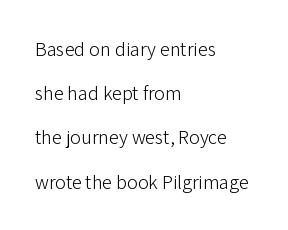
{"italic": "no", "bold": "no", "underline": "no", "align": "left", "line_spacing": "loose", "line_spacing_ratio": 2.21, "letter_spacing": "normal", "letter_spacing_em": 0.0, "glyph_px": 20}
